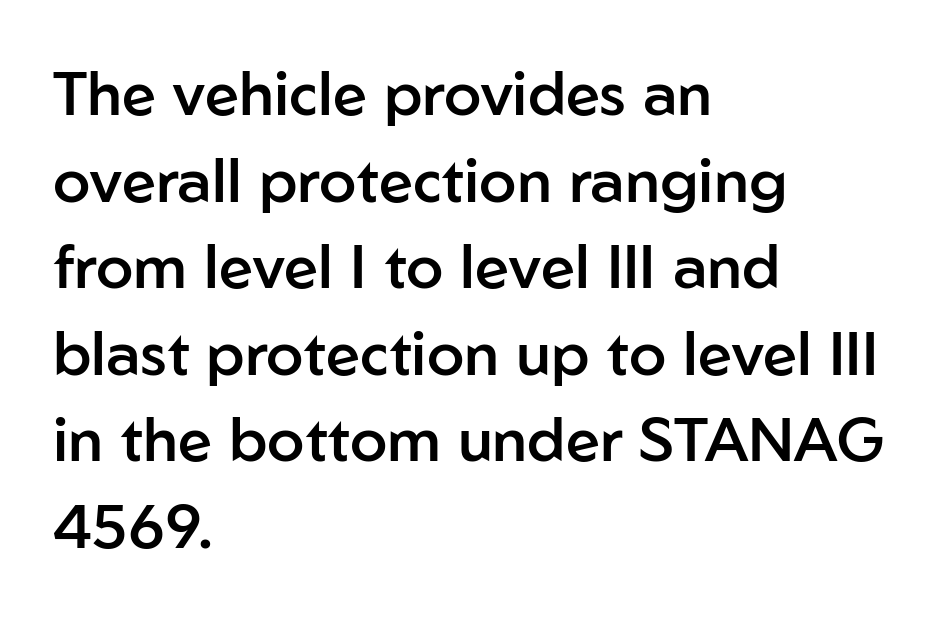
These lines carry some extra weight — a demibold, not a full bold. Leading: standard. Plain, unruled lines of type. In terms of letterspacing, this is plain default setting. You could not count columns in this text — the font is proportionally spaced. The font's upright variant was chosen for this text.
